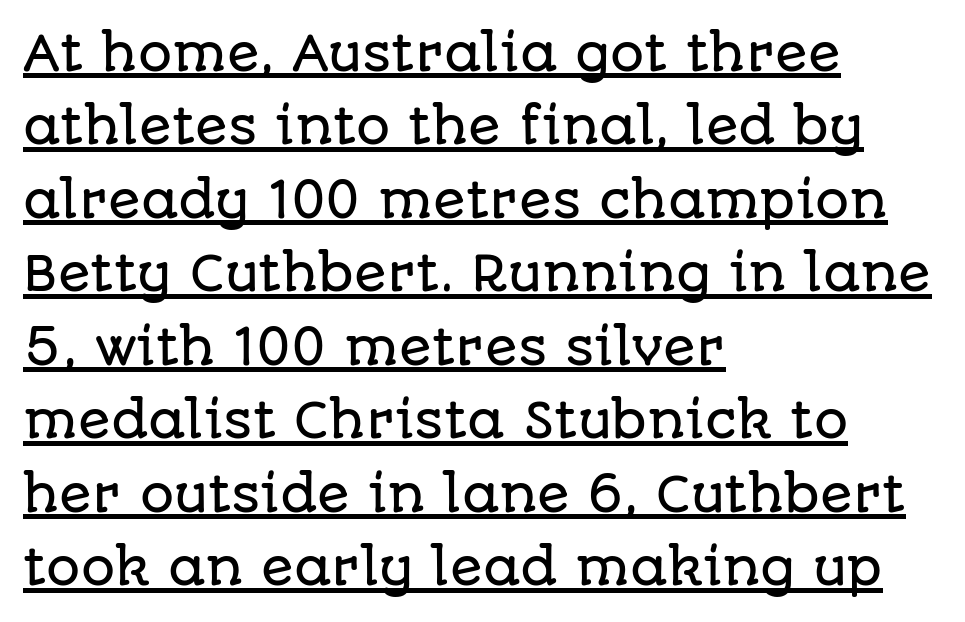
Q: Is the text italic (slanted)? A: No, it is upright.
Q: Is the typeface a serif or a sans-serif typeface? A: Sans-serif.
Q: Is the text underlined? A: Yes.
Q: How is the paragraph aligned? A: Left-aligned.
Q: Is the spacing between letters normal or unusually wide? A: Normal.
Q: Is the spacing between lines tight, normal or loose? A: Normal.
Q: Width (condensed, normal, or wide)? A: Normal.
Q: Stroke contrast? A: Low.
Q: x-height? A: Large.
Q: Monospaced? A: No.
